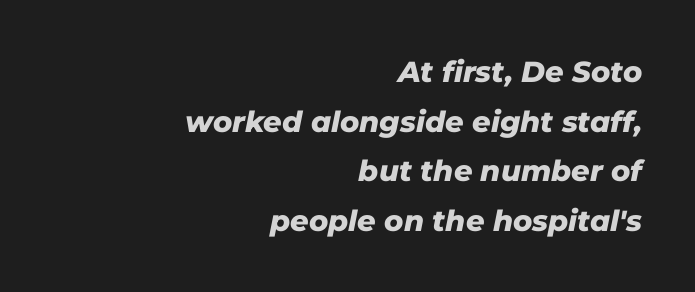
The image shows 29 px heavy type, italic (leaning right); set right-aligned, line spacing 1.71x, normal letter spacing, not underlined; low stroke contrast and a medium x-height.
